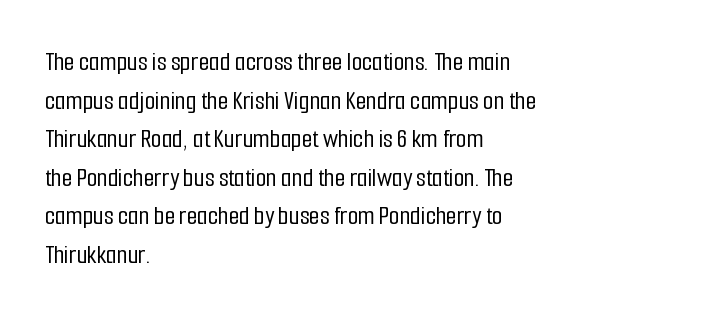
Tracking value appears to be zero — textbook default spacing. The font's upright variant was chosen for this text. Alignment: flush left. Rows of type keep a routine distance in the vertical direction. This rendering features lettering with no underline.
